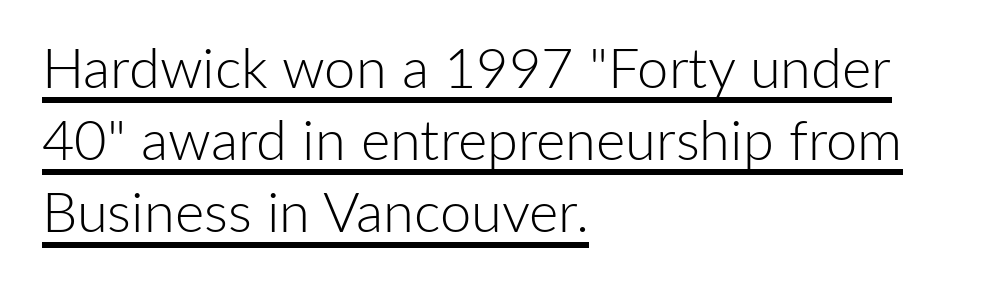
Q: Is the text bold? A: No.
Q: Is the text italic (slanted)? A: No, it is upright.
Q: Is the typeface a serif or a sans-serif typeface? A: Sans-serif.
Q: Is the text underlined? A: Yes.
Q: How is the paragraph aligned? A: Left-aligned.
Q: Is the spacing between letters normal or unusually wide? A: Normal.
Q: Is the spacing between lines tight, normal or loose? A: Normal.
Q: Width (condensed, normal, or wide)? A: Normal.
Q: Stroke contrast? A: Low.
Q: x-height? A: Medium.
Q: Monospaced? A: No.
